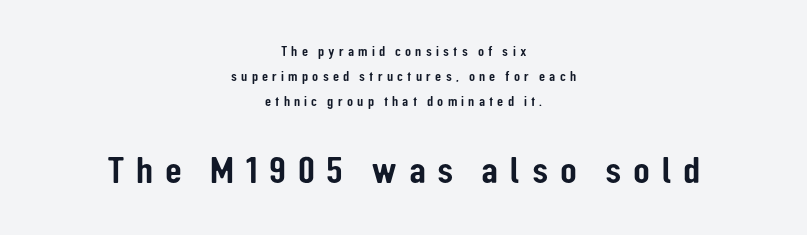
Q: Is the text italic (slanted)? A: No, it is upright.
Q: Is the typeface a serif or a sans-serif typeface? A: Sans-serif.
Q: Is the text underlined? A: No.
Q: How is the paragraph aligned? A: Centered.
Q: Is the spacing between letters normal or unusually wide? A: Unusually wide.
Q: Which block of text is set in a larger size, the first (top) or the second (bottom)? A: The second (bottom) one.
Q: Width (condensed, normal, or wide)? A: Condensed.
Q: Stroke contrast? A: Low.
Q: x-height? A: Medium.
Q: Monospaced? A: No.
